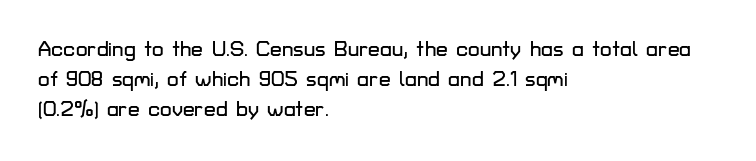
The image shows 21 px text type, upright; set left-aligned, normal line spacing (1.43x), normal letter spacing, not underlined.
